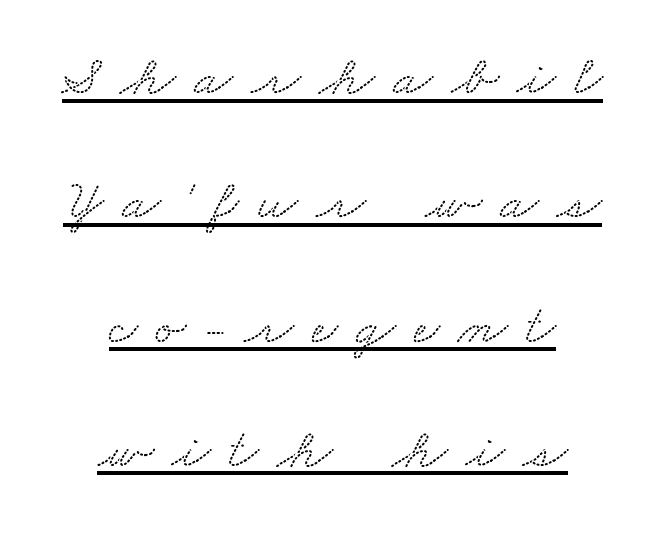
{"width": "wide", "stroke_contrast": "low", "x_height": "small", "monospaced": "no", "underline": "yes", "align": "center", "line_spacing": "loose", "line_spacing_ratio": 2.18, "letter_spacing": "wide", "letter_spacing_em": 0.32, "glyph_px": 57}
